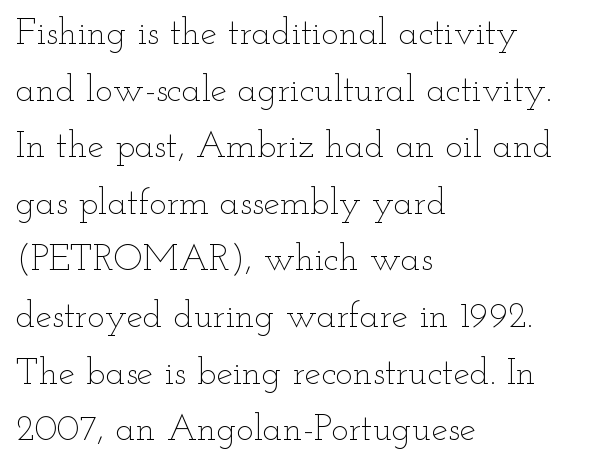
How are the letters spaced? Ordinarily, with no added tracking. Whoever set this chose a conventional vertical rhythm. The font's upright variant was chosen for this text. Weight: in the light-to-regular range. The space beneath each line is pristine and unruled.
